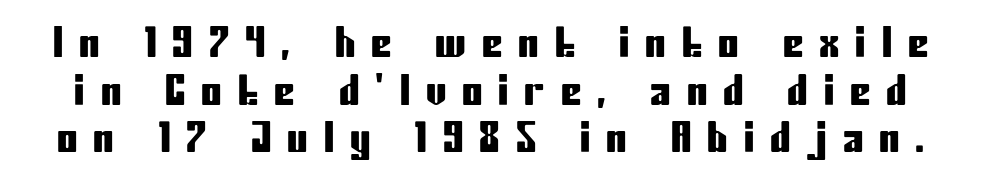
The image shows 41 px condensed sans-serif type, upright; set line spacing 1.16x, unusually wide letter spacing (+0.39 em), not underlined; low stroke contrast and a medium x-height.
